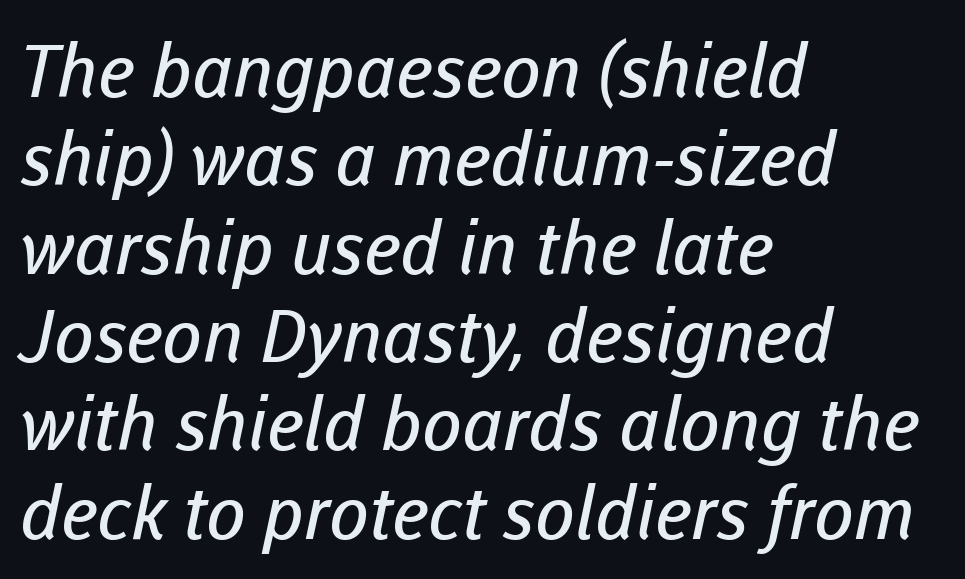
{"serif": "no", "bold": "no", "weight": "regular", "width": "normal", "stroke_contrast": "low", "x_height": "medium", "monospaced": "no", "underline": "no", "align": "left", "line_spacing_ratio": 1.21, "letter_spacing": "normal", "letter_spacing_em": 0.0, "glyph_px": 73}
